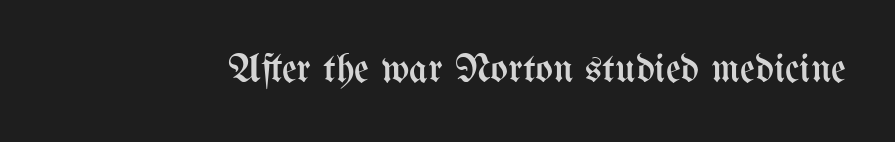
This sample uses plain, unmodified letter spacing. The typography opts for an upright posture over an oblique one. The font is comparable to plain body text, perhaps lighter. Do the characters align in a grid? No, the font is proportional. Anything drawn beneath the words? Only blank space.
